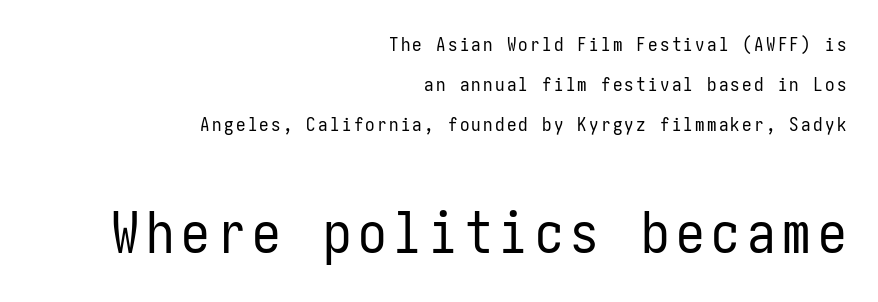
{"serif": "no", "italic": "no", "bold": "no", "weight": "regular", "width": "condensed", "stroke_contrast": "low", "x_height": "medium", "underline": "no", "align": "right", "line_spacing": "loose", "line_spacing_ratio": 2.1, "larger_block": "second", "size_ratio": 3.0, "glyph_px": 57}
